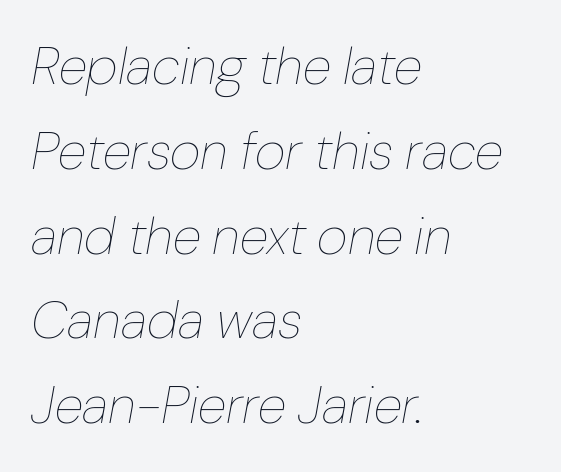
In CSS terms this would be text-align: left. The leading is moderate, giving the passage an even texture. Is this a heavy cut? Hardly; it is regular or lighter. Decoration check: the copy has no underline.
